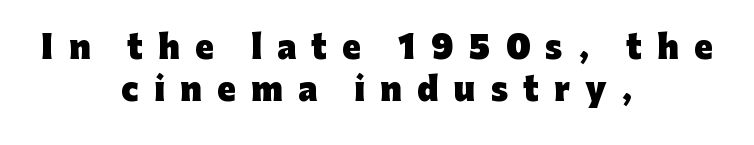
Q: Is the text bold? A: Yes.
Q: Is the text italic (slanted)? A: No, it is upright.
Q: Is the typeface a serif or a sans-serif typeface? A: Sans-serif.
Q: Is the text underlined? A: No.
Q: How is the paragraph aligned? A: Centered.
Q: Is the spacing between letters normal or unusually wide? A: Unusually wide.
Q: Is the spacing between lines tight, normal or loose? A: Normal.
Q: Width (condensed, normal, or wide)? A: Normal.
Q: Stroke contrast? A: Low.
Q: x-height? A: Medium.
Q: Monospaced? A: No.
